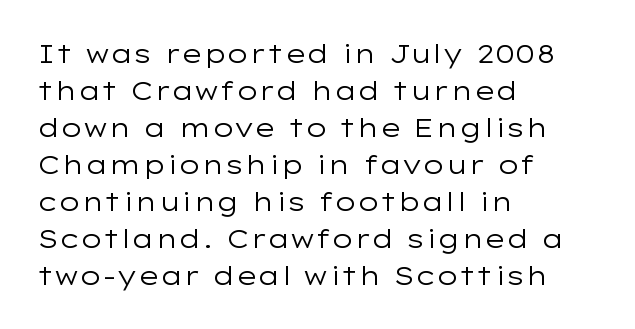
Rule under the text: the space is simply empty. The tracking reads as untouched default to a designer's eye. Compared with a typical body face, this is equally light or lighter still. A student would call this left alignment; a typographer would say flush left, rag right. The rows are spaced the way most documents space them.
